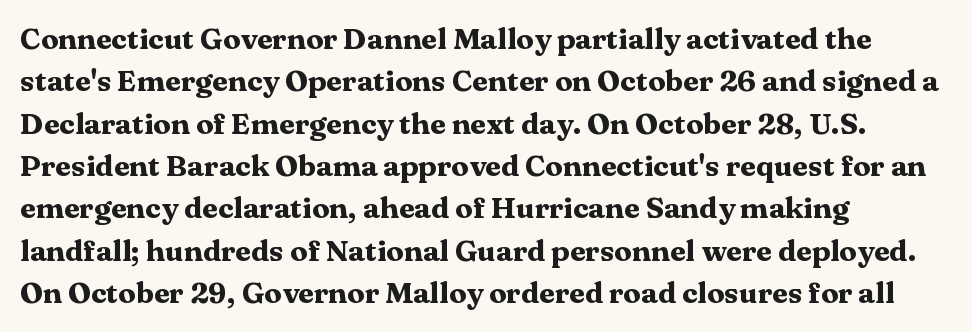
Beneath every word, the page is bare. Italic: no, the glyphs are upright roman. Caption: standard tracking, unaltered. Heft: maximum for text — a bold.
